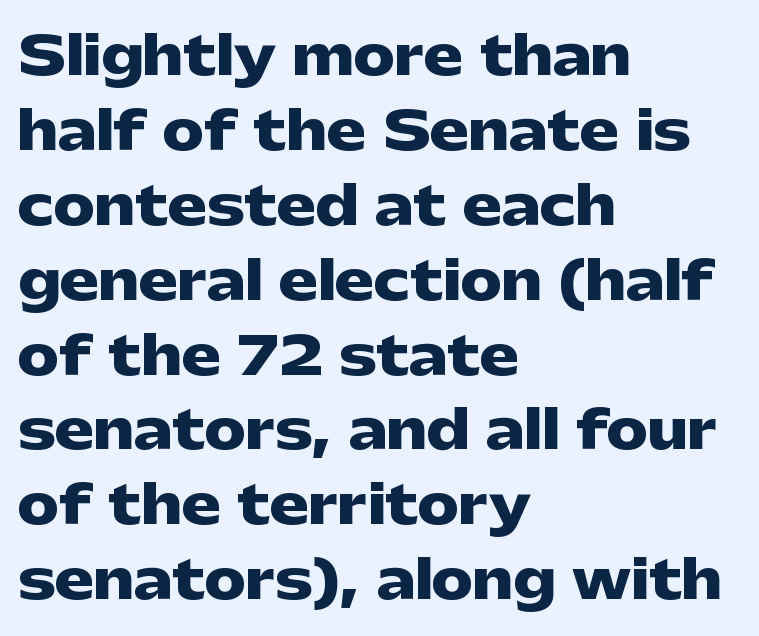
The image shows 52 px heavy, wide sans-serif type, upright; set left-aligned, normal line spacing (1.44x), normal letter spacing, not underlined; low stroke contrast and a medium x-height.
